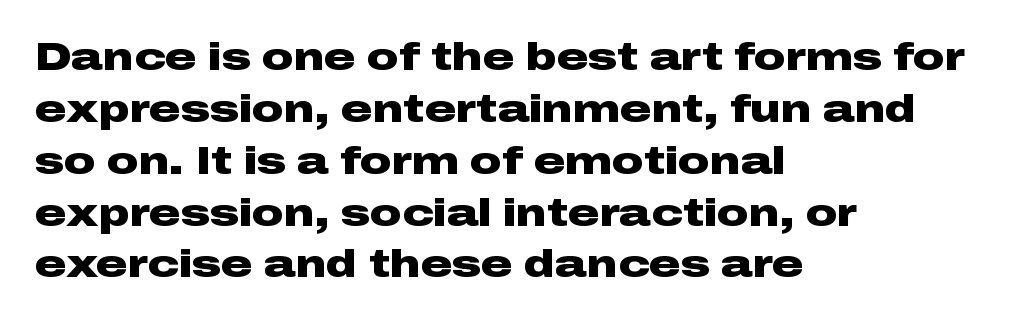
Line spacing here is normal. Between one letter and the next there's only the usual sliver of space. You could not count columns in this text — the font is proportionally spaced. Each line starts at the same left margin while the right side varies. The letters stand upright; this is a roman face. Letters rest on an invisible, unmarked baseline.
